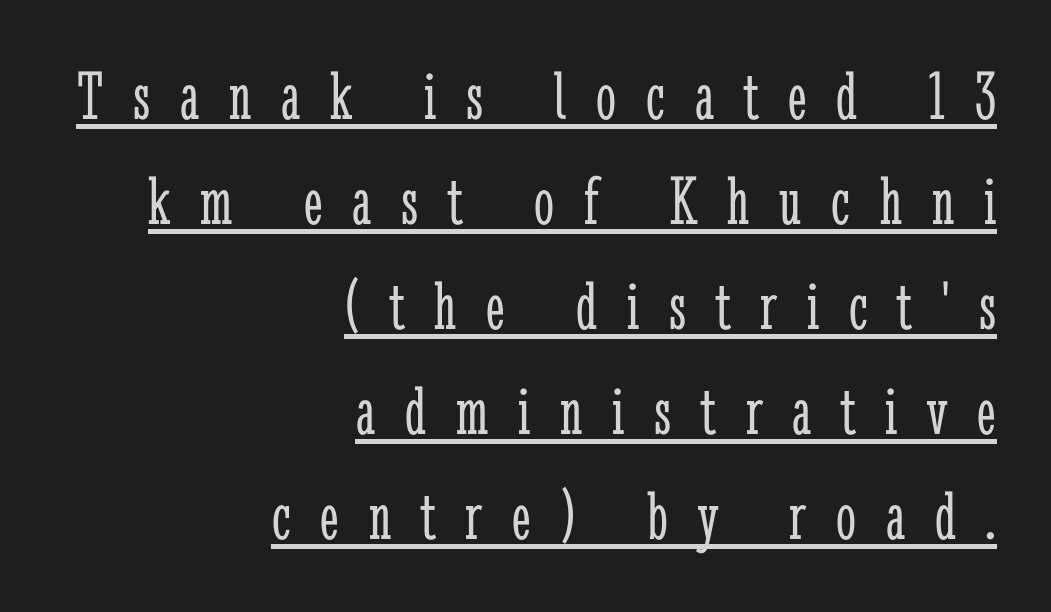
Q: Is the text bold? A: No.
Q: Is the text italic (slanted)? A: No, it is upright.
Q: Is the typeface a serif or a sans-serif typeface? A: Serif.
Q: Is the text underlined? A: Yes.
Q: How is the paragraph aligned? A: Right-aligned.
Q: Is the spacing between letters normal or unusually wide? A: Unusually wide.
Q: Is the spacing between lines tight, normal or loose? A: Normal.
Q: Width (condensed, normal, or wide)? A: Condensed.
Q: Stroke contrast? A: Low.
Q: x-height? A: Medium.
Q: Monospaced? A: No.
